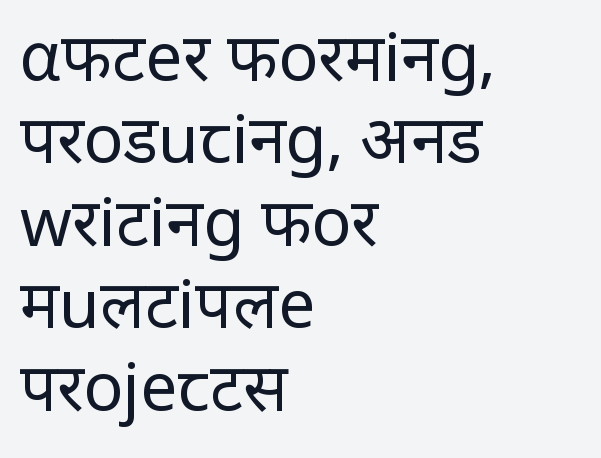
{"serif": "no", "italic": "no", "bold": "no", "weight": "regular", "width": "normal", "stroke_contrast": "low", "x_height": "large", "monospaced": "no", "underline": "no", "align": "left", "line_spacing": "normal", "line_spacing_ratio": 1.25, "letter_spacing": "normal", "letter_spacing_em": 0.0, "glyph_px": 66}
